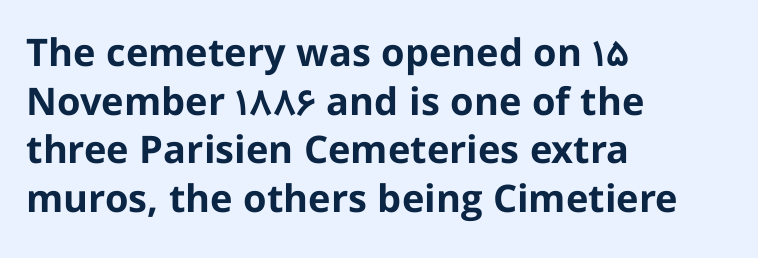
Q: Is the text bold? A: Yes.
Q: Is the text italic (slanted)? A: No, it is upright.
Q: Is the typeface a serif or a sans-serif typeface? A: Sans-serif.
Q: Is the text underlined? A: No.
Q: How is the paragraph aligned? A: Left-aligned.
Q: Is the spacing between letters normal or unusually wide? A: Normal.
Q: Is the spacing between lines tight, normal or loose? A: Normal.
Q: Width (condensed, normal, or wide)? A: Normal.
Q: Stroke contrast? A: Low.
Q: x-height? A: Medium.
Q: Monospaced? A: No.
